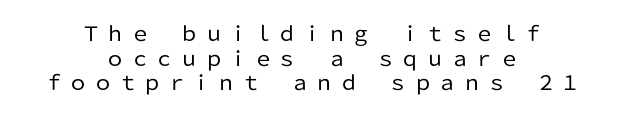
The image shows 20 px text type, upright; set centered, line spacing 1.23x, unusually wide letter spacing (+0.23 em), not underlined.
